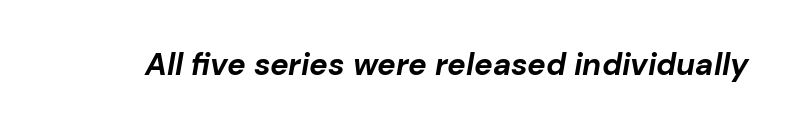
The face used here is proportionally spaced, like ordinary book or web type. You can tell it's italic because the verticals aren't actually vertical. Is the letter spacing exaggerated? No — it looks like the ordinary default. The font is running at its bold setting.
